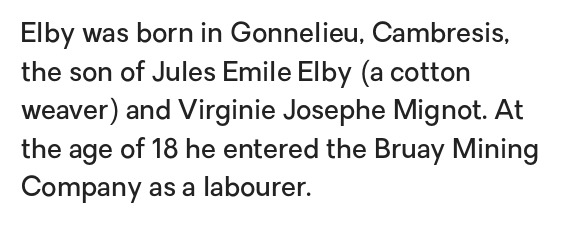
Q: Is the text bold? A: Semi-bold.
Q: Is the text italic (slanted)? A: No, it is upright.
Q: Is the text underlined? A: No.
Q: How is the paragraph aligned? A: Left-aligned.
Q: Is the spacing between letters normal or unusually wide? A: Normal.
Q: Is the spacing between lines tight, normal or loose? A: Normal.
